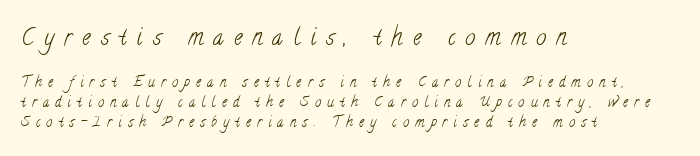
{"bold": "no", "underline": "no", "align": "left", "line_spacing": "normal", "line_spacing_ratio": 1.42, "letter_spacing": "wide", "letter_spacing_em": 0.44, "larger_block": "first", "size_ratio": 1.64, "glyph_px": 23}
